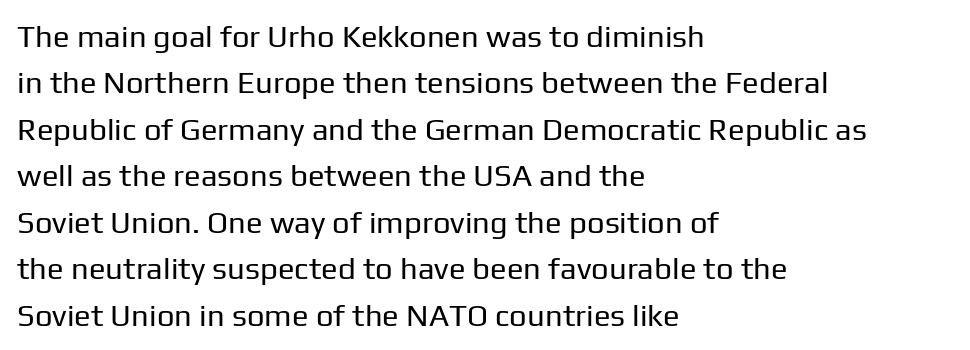
The image shows 31 px regular-weight sans-serif type, upright; set left-aligned, normal line spacing (1.5x), normal letter spacing, not underlined; low stroke contrast and a medium x-height.
